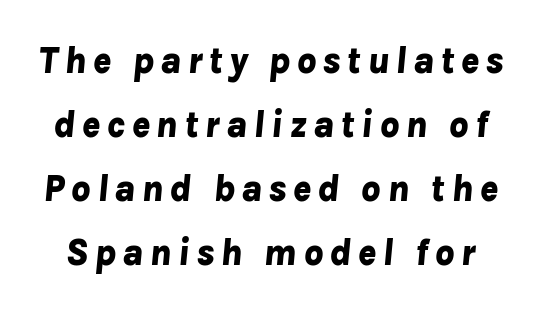
{"italic": "yes", "lean": "right", "slant_degrees": 8, "bold": "yes", "weight": "bold", "width": "normal", "stroke_contrast": "low", "x_height": "medium", "monospaced": "no", "underline": "no", "line_spacing": "normal", "line_spacing_ratio": 1.68, "glyph_px": 38}
